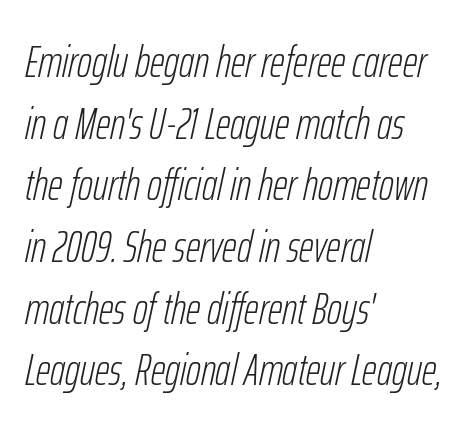
The image shows 45 px light, condensed type, italic (leaning right); set left-aligned, normal line spacing (1.37x), normal letter spacing, not underlined; low stroke contrast and a medium x-height.
